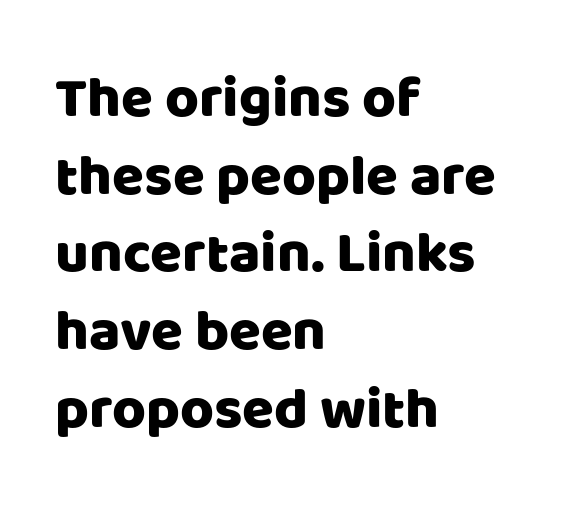
Q: Is the text italic (slanted)? A: No, it is upright.
Q: Is the typeface a serif or a sans-serif typeface? A: Sans-serif.
Q: Is the text underlined? A: No.
Q: How is the paragraph aligned? A: Left-aligned.
Q: Is the spacing between letters normal or unusually wide? A: Normal.
Q: Is the spacing between lines tight, normal or loose? A: Normal.
Q: Width (condensed, normal, or wide)? A: Normal.
Q: Stroke contrast? A: Low.
Q: x-height? A: Large.
Q: Monospaced? A: No.
